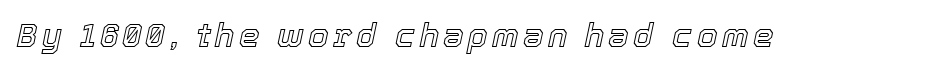
Tall strokes in this sample are angled rather than plumb. Is this a fixed-width face? No — the glyphs have proportional, varying widths. Each row of text sits above clean, open space.
